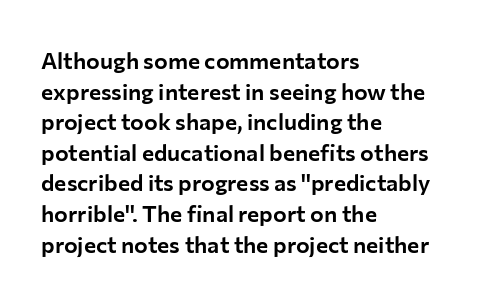
A typesetter would call this leading conventional body-copy spacing. No italicization has been applied; the sample stays upright. Tracking value appears to be zero — textbook default spacing. Short and long lines alike share a common starting point at left. Decoration check: the copy has no underline.
